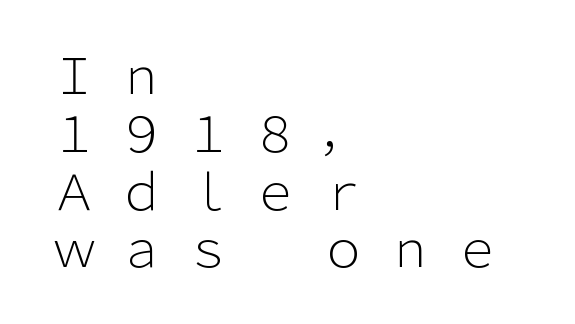
Does the lettering tilt? It doesn't — this is upright. Weight: not bold — regular or lighter. The type family on display is of the sans-serif kind. The passage is arranged the way most books set body copy — flush left. Plain, unruled lines of type.
